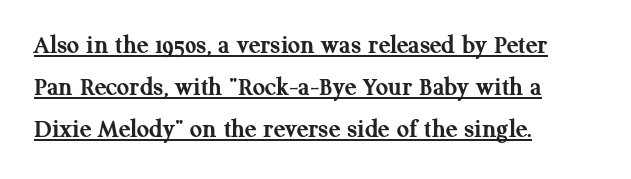
Typographic density is high because the face is bold. Unlike italic type, these characters show no tilt at all. This sample uses plain, unmodified letter spacing. Quick note: interline space is typical. Honestly, the underline is the first thing you notice here.
